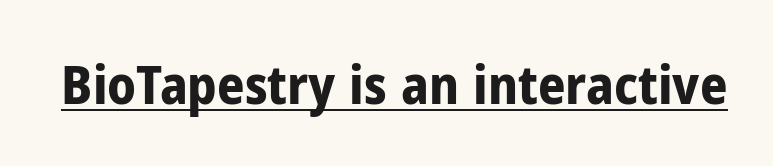
Q: Is the text bold? A: Yes.
Q: Is the text italic (slanted)? A: No, it is upright.
Q: Is the typeface a serif or a sans-serif typeface? A: Sans-serif.
Q: Is the text underlined? A: Yes.
Q: Is the spacing between letters normal or unusually wide? A: Normal.
Q: Width (condensed, normal, or wide)? A: Condensed.
Q: Stroke contrast? A: Low.
Q: x-height? A: Medium.
Q: Monospaced? A: No.
